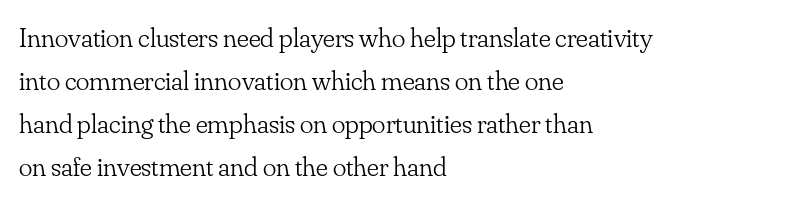
The image shows 28 px light serif type, upright; set left-aligned, normal line spacing (1.53x), normal letter spacing, not underlined; low stroke contrast and a small x-height.
